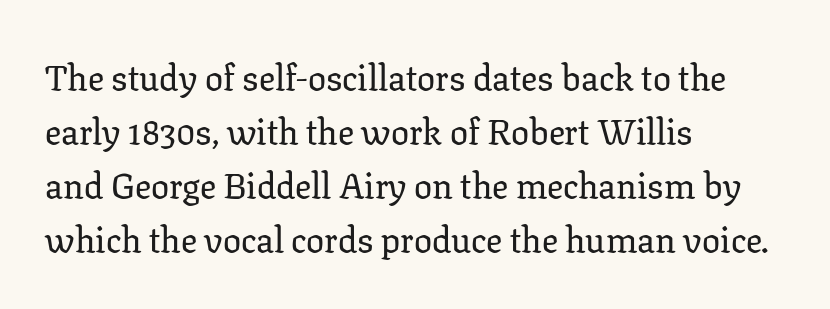
The image shows 36 px serif type, upright; set left-aligned, normal line spacing (1.5x), normal letter spacing, not underlined; low stroke contrast and a medium x-height.
